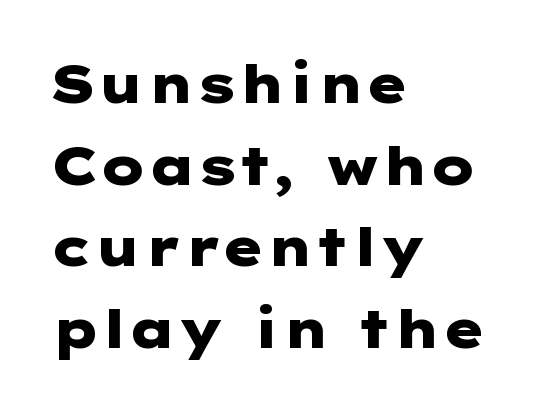
Q: Is the text bold? A: Yes.
Q: Is the text italic (slanted)? A: No, it is upright.
Q: Is the typeface a serif or a sans-serif typeface? A: Sans-serif.
Q: Is the text underlined? A: No.
Q: How is the paragraph aligned? A: Left-aligned.
Q: Is the spacing between letters normal or unusually wide? A: Normal.
Q: Is the spacing between lines tight, normal or loose? A: Normal.
Q: Width (condensed, normal, or wide)? A: Wide.
Q: Stroke contrast? A: Low.
Q: x-height? A: Medium.
